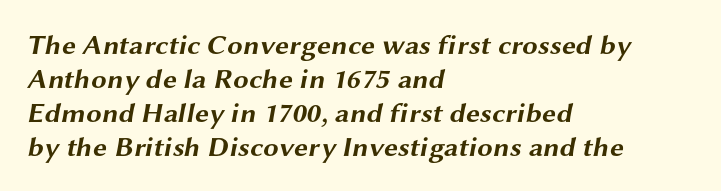
Q: Is the text bold? A: Yes.
Q: Is the typeface a serif or a sans-serif typeface? A: Sans-serif.
Q: Is the text underlined? A: No.
Q: How is the paragraph aligned? A: Left-aligned.
Q: Is the spacing between letters normal or unusually wide? A: Normal.
Q: Width (condensed, normal, or wide)? A: Wide.
Q: Stroke contrast? A: Medium.
Q: x-height? A: Medium.
Q: Monospaced? A: No.
